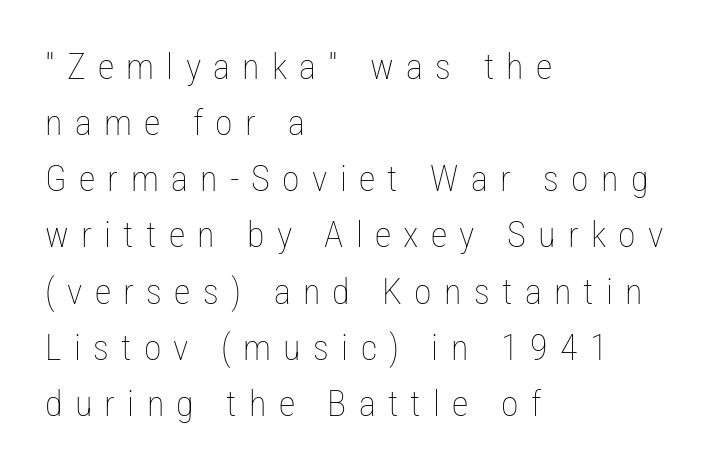
Loose tracking; the words dissolve into strings of separated letters. Here the designer chose a conventional face with non-uniform glyph widths. Plain, unruled lines of type. Is there any slant? The stems are plumb. Short and long lines alike share a common starting point at left.
